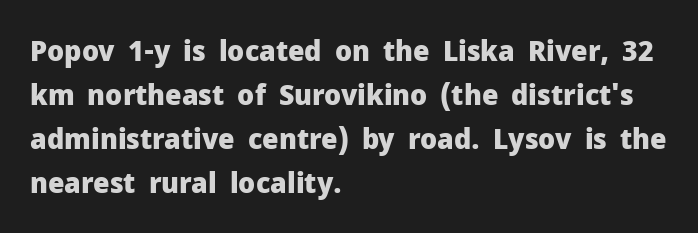
Type style note: lacks serifs. Compared with typical body copy, the letter spacing here is the same. The face used here is proportionally spaced, like ordinary book or web type. Descender tails drop into unmarked territory. Caption: bold face, heavy strokes.
